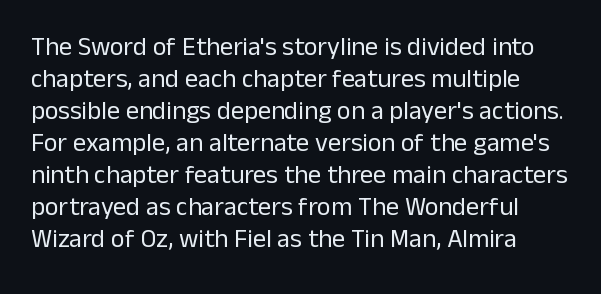
Think standard paragraph weight, or any step lighter than that. Only glyphs here, with clear space below each row. Is there any slant? The stems are plumb. Characters follow at the spacing the type designer built in.
